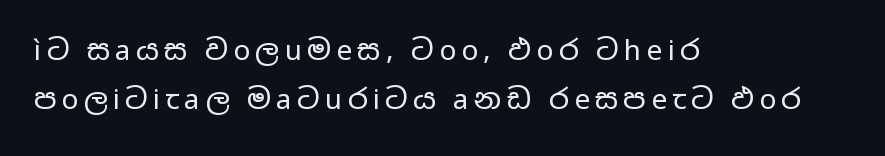
The image shows 28 px regular-weight, wide sans-serif type, upright; set left-aligned, line spacing 1.76x, not underlined; low stroke contrast and a medium x-height.
